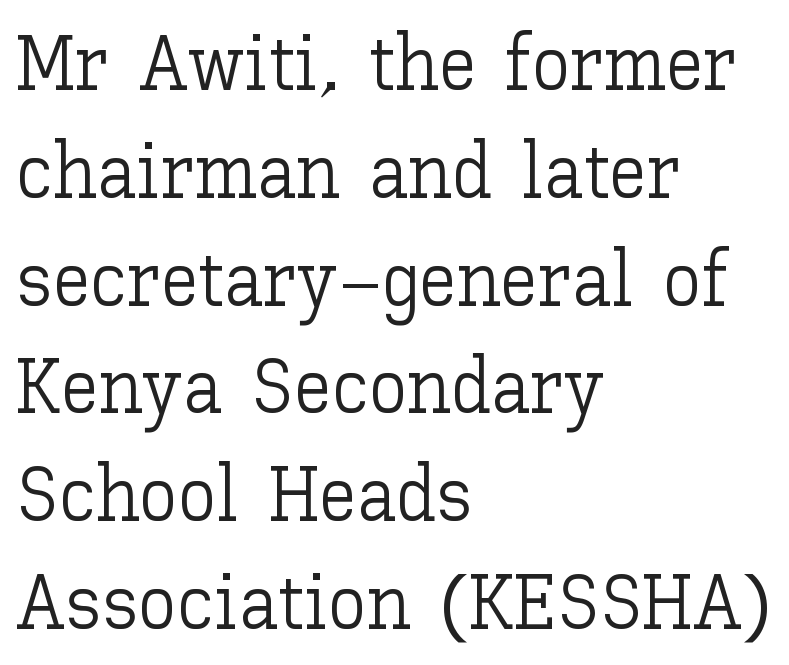
There is no visible air inserted between adjacent glyphs. Compared with a typical body face, this is equally light or lighter still. A typesetter would call this proportional, since set widths differ per character. The space directly below the letters is spotless. No italicization has been applied; the sample stays upright. One-word summary of the alignment: left.
